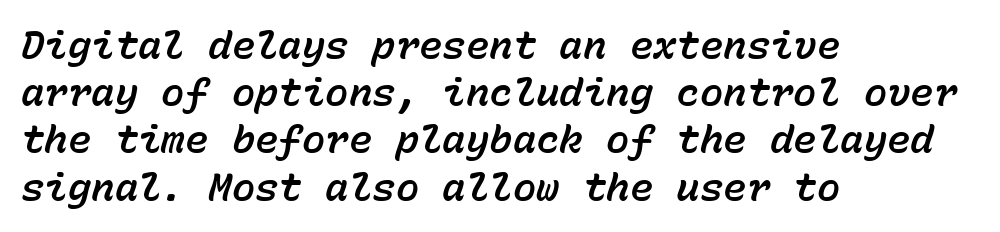
Each letter, wide or thin by design, is forced into the same width here. The baseline area is clear. Horizontally, the lines are justified to the leading edge only. Compared with ordinary roman type, these characters are visibly tilted.
